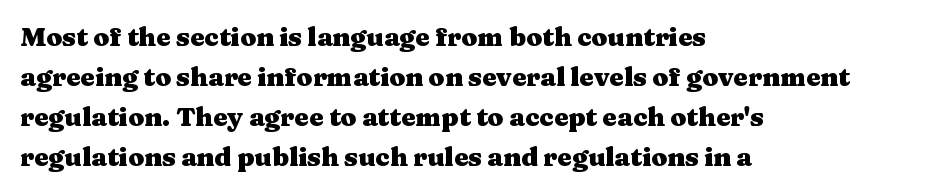
Q: Is the text bold? A: Yes.
Q: Is the text italic (slanted)? A: No, it is upright.
Q: Is the text underlined? A: No.
Q: How is the paragraph aligned? A: Left-aligned.
Q: Is the spacing between letters normal or unusually wide? A: Normal.
Q: Is the spacing between lines tight, normal or loose? A: Normal.
